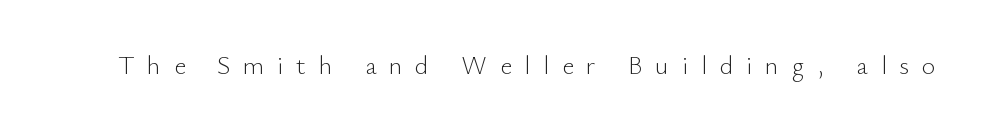
{"italic": "no", "bold": "no", "underline": "no", "letter_spacing": "wide", "letter_spacing_em": 0.49, "glyph_px": 26}
